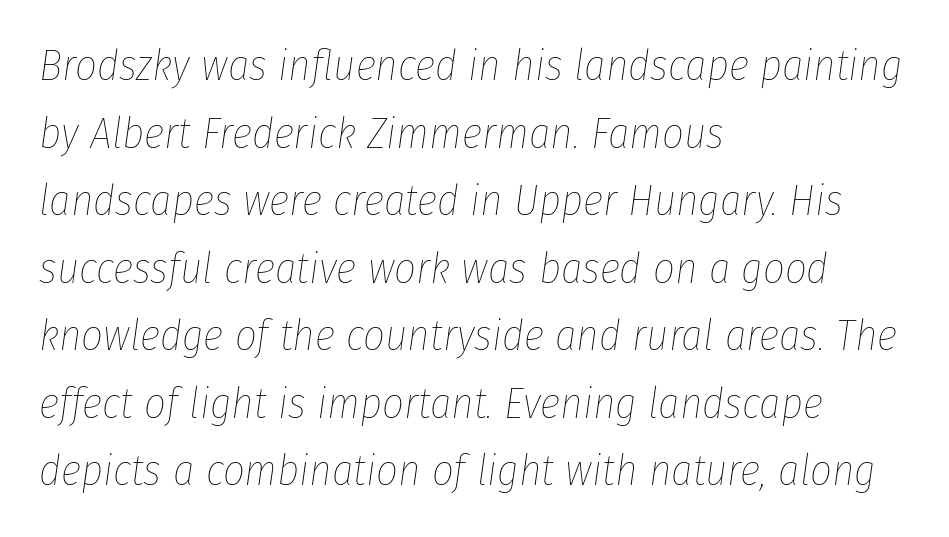
Q: Is the text bold? A: No.
Q: Is the text italic (slanted)? A: Yes, it leans right by about 8 degrees.
Q: Is the text underlined? A: No.
Q: How is the paragraph aligned? A: Left-aligned.
Q: Is the spacing between letters normal or unusually wide? A: Normal.
Q: Is the spacing between lines tight, normal or loose? A: Normal.
Q: Width (condensed, normal, or wide)? A: Condensed.
Q: Stroke contrast? A: Low.
Q: x-height? A: Medium.
Q: Monospaced? A: No.
